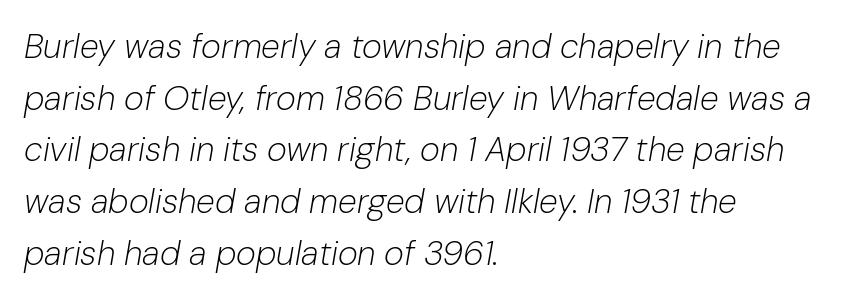
Q: Is the text bold? A: No.
Q: Is the text italic (slanted)? A: Yes, it leans right by about 10 degrees.
Q: Is the text underlined? A: No.
Q: How is the paragraph aligned? A: Left-aligned.
Q: Is the spacing between letters normal or unusually wide? A: Normal.
Q: Is the spacing between lines tight, normal or loose? A: Normal.
Q: Width (condensed, normal, or wide)? A: Normal.
Q: Stroke contrast? A: Low.
Q: x-height? A: Medium.
Q: Monospaced? A: No.
